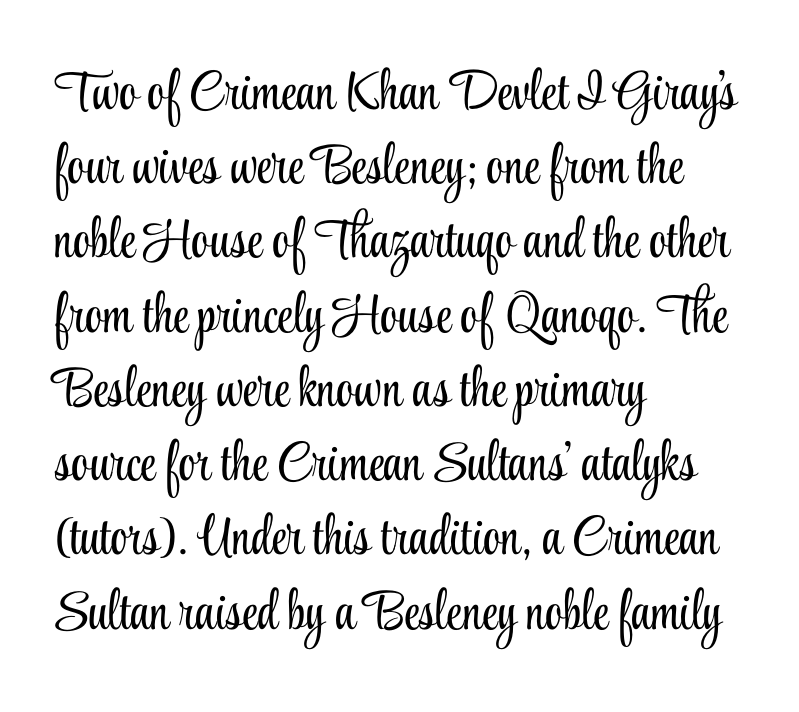
Q: Is the text bold? A: No.
Q: Is the text italic (slanted)? A: Yes.
Q: Is the typeface a serif or a sans-serif typeface? A: Serif.
Q: Is the text underlined? A: No.
Q: How is the paragraph aligned? A: Left-aligned.
Q: Is the spacing between letters normal or unusually wide? A: Normal.
Q: Is the spacing between lines tight, normal or loose? A: Normal.
Q: Width (condensed, normal, or wide)? A: Condensed.
Q: Stroke contrast? A: Low.
Q: x-height? A: Small.
Q: Monospaced? A: No.
